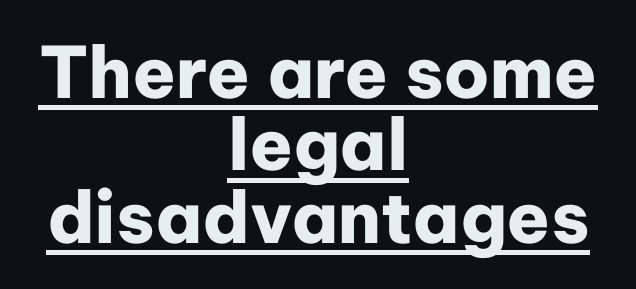
The image shows 71 px heavy sans-serif type, upright; set centered, tight line spacing (1.02x), normal letter spacing, underlined; low stroke contrast and a medium x-height.
